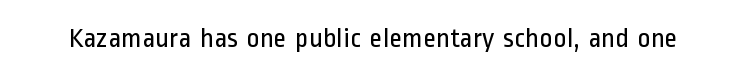
These lines are composed in type without serifs. Type without underlining. The letters advance in unequal steps, a hallmark of proportional type. Words appear dense and cohesive because spacing is normal.
